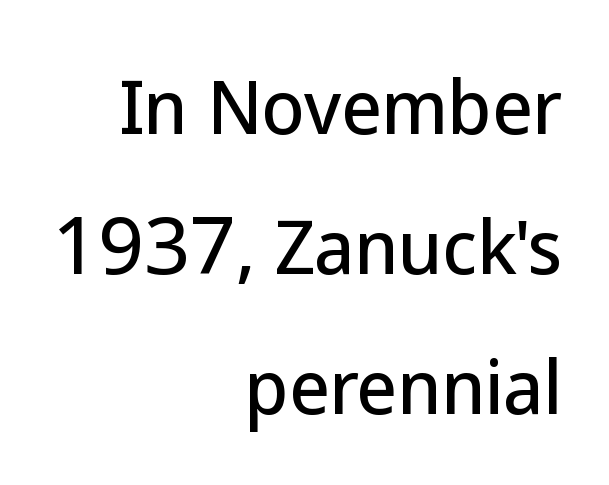
The image shows 70 px sans-serif type, upright; set right-aligned, loose line spacing (2.0x), normal letter spacing, not underlined; low stroke contrast and a medium x-height.
